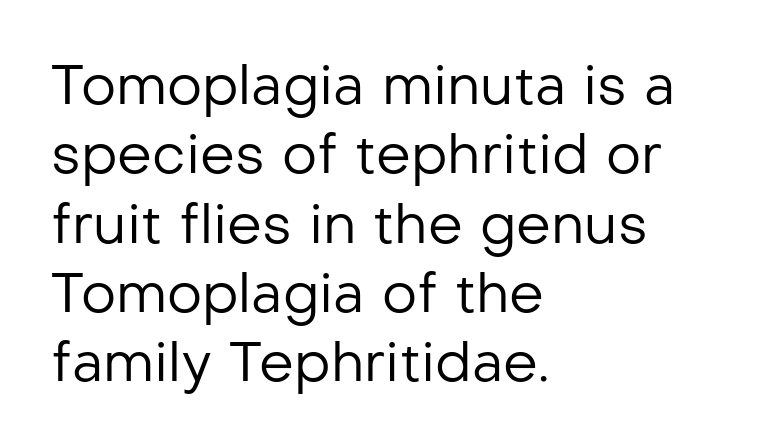
{"serif": "no", "italic": "no", "bold": "no", "weight": "regular", "width": "normal", "stroke_contrast": "low", "x_height": "medium", "monospaced": "no", "underline": "no", "align": "left", "line_spacing": "normal", "line_spacing_ratio": 1.26, "letter_spacing": "normal", "letter_spacing_em": 0.0, "glyph_px": 55}
